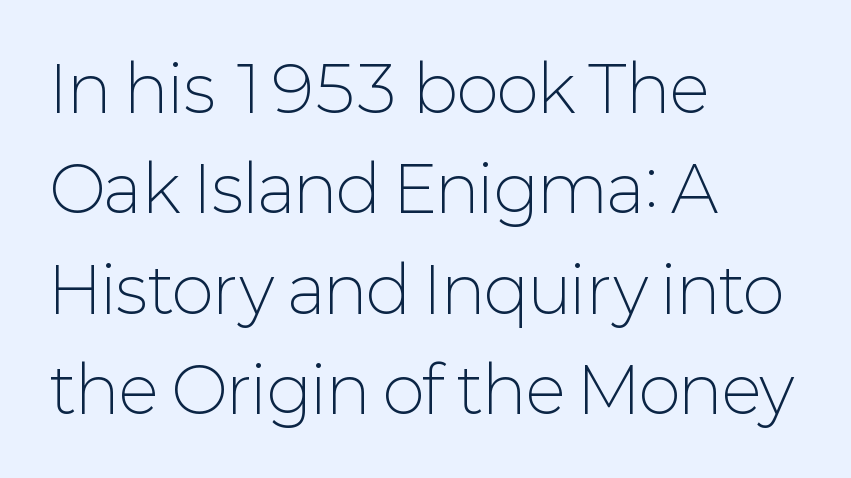
{"serif": "no", "italic": "no", "bold": "no", "weight": "light", "width": "normal", "stroke_contrast": "low", "x_height": "medium", "monospaced": "no", "underline": "no", "align": "left", "line_spacing": "normal", "line_spacing_ratio": 1.57, "letter_spacing": "normal", "letter_spacing_em": 0.0, "glyph_px": 64}
